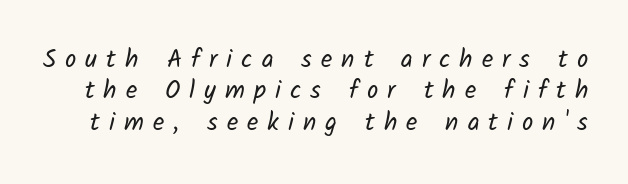
{"bold": "no", "underline": "no", "line_spacing": "normal", "line_spacing_ratio": 1.26, "letter_spacing": "wide", "letter_spacing_em": 0.36, "glyph_px": 25}
